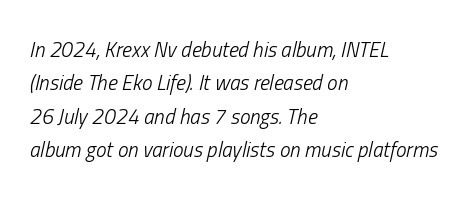
Casual observation: everything's shoved over to the left. The font sits on the lighter half of the weight spectrum, regular included. Glyph-to-glyph distance matches everyday printed text. A bare baseline throughout the passage.
